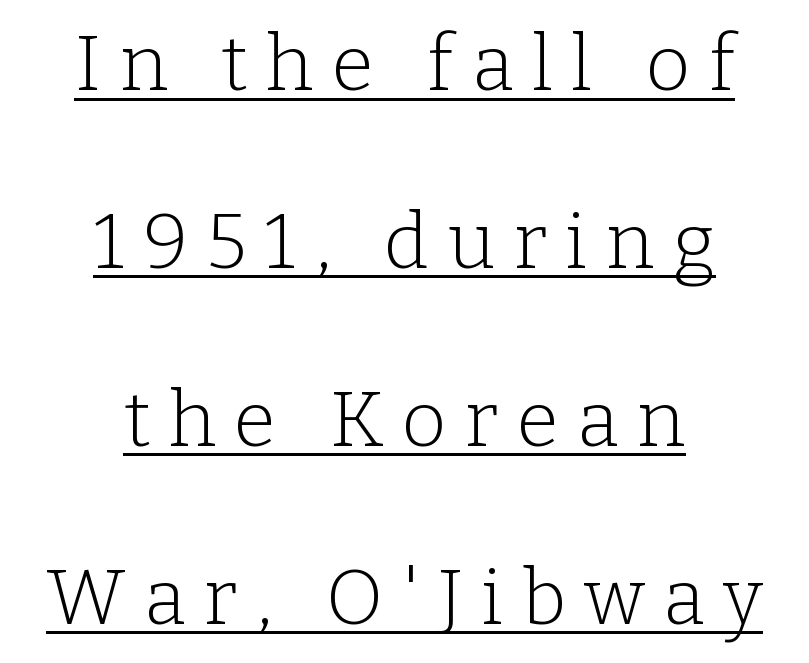
{"serif": "yes", "italic": "no", "bold": "no", "weight": "light", "width": "normal", "stroke_contrast": "low", "x_height": "medium", "monospaced": "no", "underline": "yes", "align": "center", "line_spacing": "loose", "line_spacing_ratio": 2.31, "letter_spacing": "wide", "letter_spacing_em": 0.24, "glyph_px": 77}
